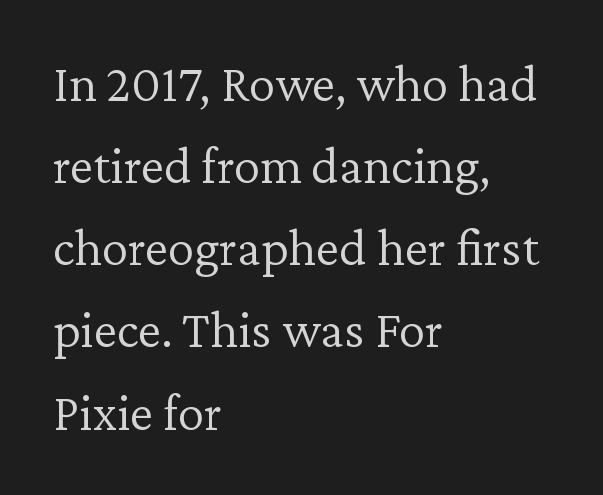
The image shows 53 px light serif type, upright; set left-aligned, normal line spacing (1.55x), normal letter spacing, not underlined; low stroke contrast and a medium x-height.
